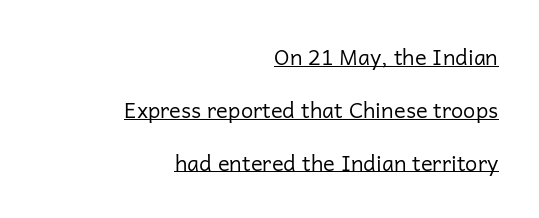
The image shows 22 px text type, upright; set right-aligned, loose line spacing (2.4x), normal letter spacing, underlined.
